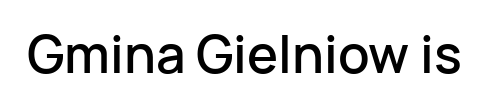
Q: Is the text italic (slanted)? A: No, it is upright.
Q: Is the typeface a serif or a sans-serif typeface? A: Sans-serif.
Q: Is the text underlined? A: No.
Q: Is the spacing between letters normal or unusually wide? A: Normal.
Q: Width (condensed, normal, or wide)? A: Normal.
Q: Stroke contrast? A: Low.
Q: x-height? A: Medium.
Q: Monospaced? A: No.
